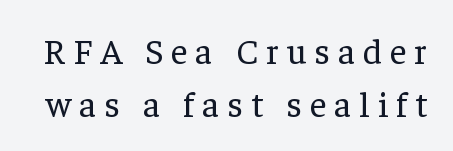
{"serif": "yes", "italic": "no", "bold": "no", "weight": "regular", "width": "normal", "stroke_contrast": "low", "x_height": "medium", "monospaced": "no", "underline": "no", "line_spacing": "normal", "line_spacing_ratio": 1.47, "letter_spacing": "wide", "letter_spacing_em": 0.22, "glyph_px": 36}
